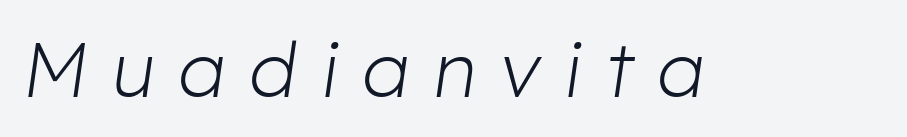
The image shows 77 px light type, italic (leaning right); set unusually wide letter spacing (+0.31 em), not underlined; low stroke contrast and a medium x-height.
